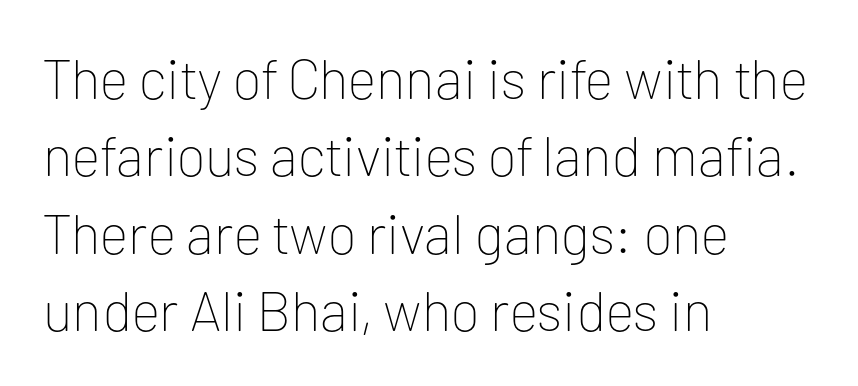
Q: Is the text bold? A: No.
Q: Is the text italic (slanted)? A: No, it is upright.
Q: Is the typeface a serif or a sans-serif typeface? A: Sans-serif.
Q: Is the text underlined? A: No.
Q: How is the paragraph aligned? A: Left-aligned.
Q: Is the spacing between letters normal or unusually wide? A: Normal.
Q: Is the spacing between lines tight, normal or loose? A: Normal.
Q: Width (condensed, normal, or wide)? A: Normal.
Q: Stroke contrast? A: Low.
Q: x-height? A: Medium.
Q: Monospaced? A: No.
